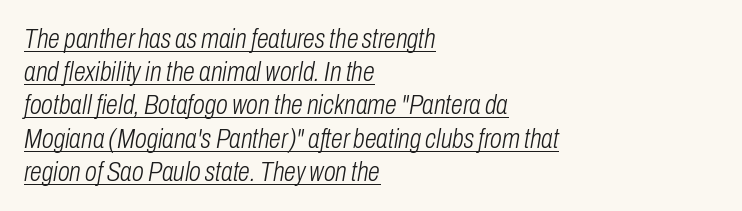
{"italic": "yes", "lean": "right", "slant_degrees": 10, "bold": "no", "underline": "yes", "align": "left", "line_spacing_ratio": 1.23, "letter_spacing": "normal", "letter_spacing_em": 0.0, "glyph_px": 27}
